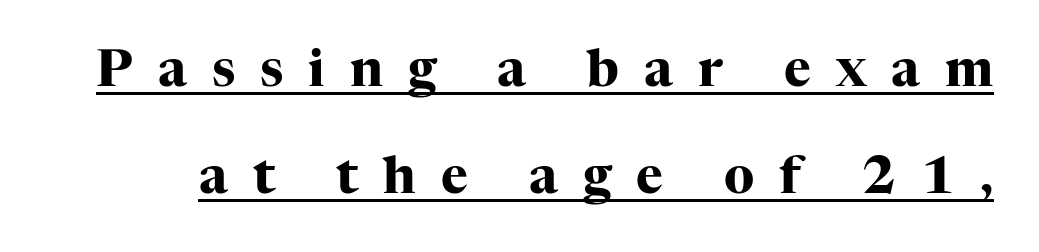
{"serif": "yes", "italic": "no", "bold": "yes", "weight": "heavy", "width": "normal", "stroke_contrast": "high", "x_height": "medium", "monospaced": "no", "underline": "yes", "line_spacing": "loose", "line_spacing_ratio": 2.1, "letter_spacing": "wide", "letter_spacing_em": 0.49, "glyph_px": 51}
